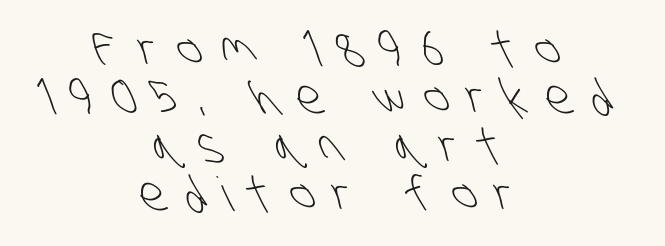
{"serif": "no", "bold": "no", "weight": "light", "width": "condensed", "stroke_contrast": "low", "x_height": "large", "monospaced": "no", "underline": "no", "align": "center", "line_spacing": "tight", "line_spacing_ratio": 1.03, "letter_spacing": "wide", "letter_spacing_em": 0.4, "glyph_px": 47}
